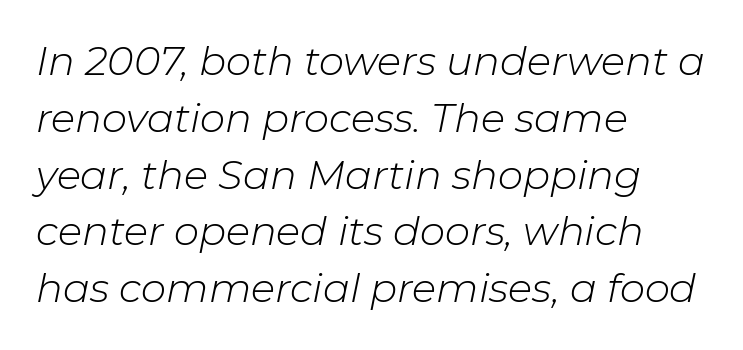
{"italic": "yes", "lean": "right", "slant_degrees": 11, "bold": "no", "weight": "light", "width": "normal", "stroke_contrast": "low", "x_height": "medium", "monospaced": "no", "underline": "no", "align": "left", "line_spacing": "normal", "line_spacing_ratio": 1.42, "letter_spacing": "normal", "letter_spacing_em": 0.0, "glyph_px": 40}
